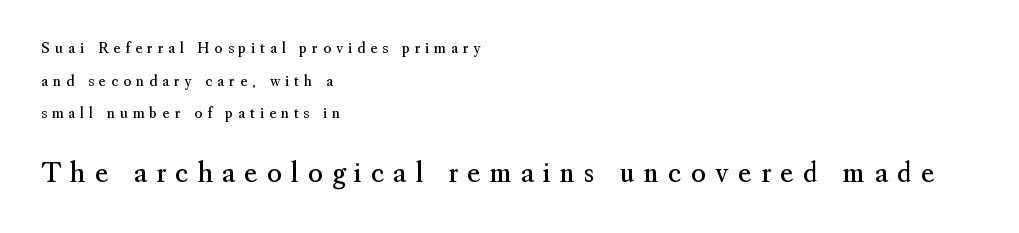
Characters remain perfectly vertical along every line. The block sitting lower on the canvas is the one with enlarged characters. A student would call this left alignment; a typographer would say flush left, rag right. The font sits on the lighter half of the weight spectrum, regular included.
